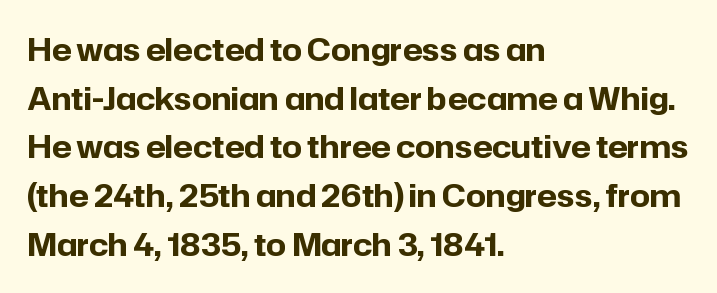
The image shows 31 px bold sans-serif type, upright; set left-aligned, normal line spacing (1.57x), normal letter spacing, not underlined; low stroke contrast and a medium x-height.
